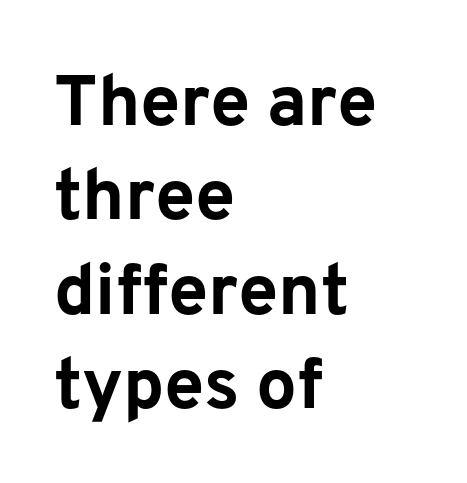
Successive baselines arrive at the customary interval. Each letter keeps its own natural width here, so spacing adapts to shape. The passage shown is emphatically bold. Ordinary non-slanted type is in use.
